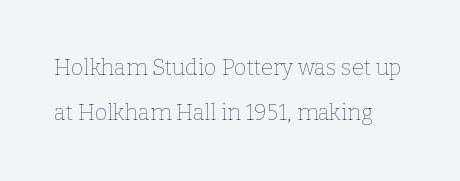
Q: Is the text bold? A: No.
Q: Is the text italic (slanted)? A: No, it is upright.
Q: Is the text underlined? A: No.
Q: Is the spacing between letters normal or unusually wide? A: Normal.
Q: Is the spacing between lines tight, normal or loose? A: Loose.
